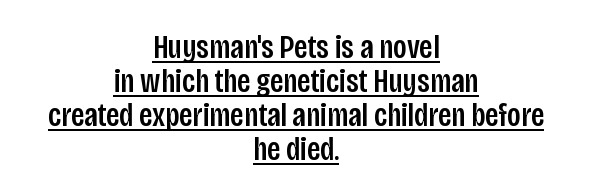
The image shows 34 px condensed sans-serif type, upright; set centered, tight line spacing (1.0x), normal letter spacing, underlined; low stroke contrast and a large x-height.
